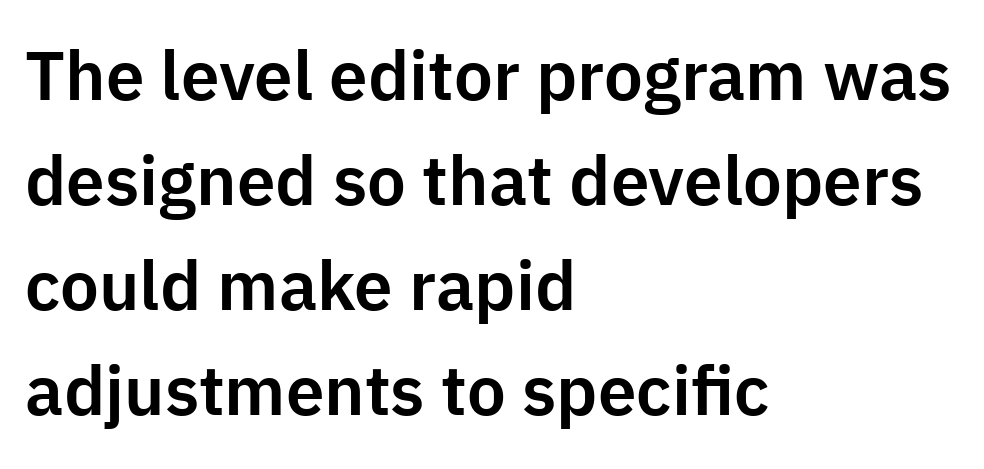
The image shows 69 px sans-serif type, upright; set left-aligned, normal line spacing (1.52x), normal letter spacing, not underlined; low stroke contrast and a medium x-height.
